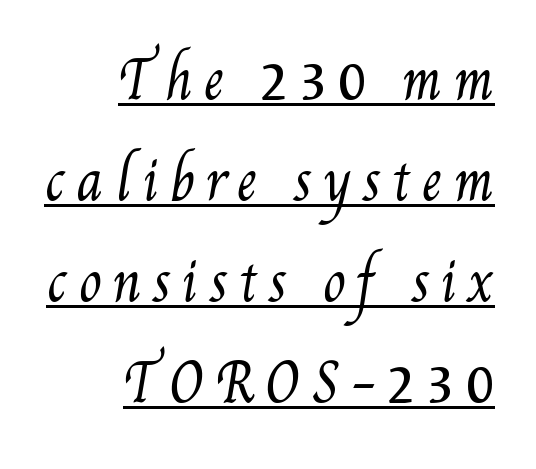
Q: Is the text bold? A: No.
Q: Is the text underlined? A: Yes.
Q: How is the paragraph aligned? A: Right-aligned.
Q: Is the spacing between letters normal or unusually wide? A: Unusually wide.
Q: Is the spacing between lines tight, normal or loose? A: Loose.
Q: Width (condensed, normal, or wide)? A: Condensed.
Q: Stroke contrast? A: Medium.
Q: x-height? A: Small.
Q: Monospaced? A: No.
